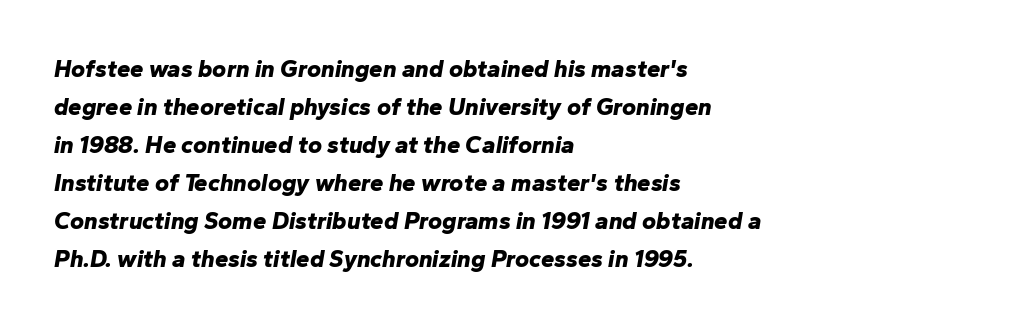
Q: Is the text bold? A: Yes.
Q: Is the text italic (slanted)? A: Yes, it leans right by about 10 degrees.
Q: Is the text underlined? A: No.
Q: How is the paragraph aligned? A: Left-aligned.
Q: Is the spacing between letters normal or unusually wide? A: Normal.
Q: Is the spacing between lines tight, normal or loose? A: Normal.
